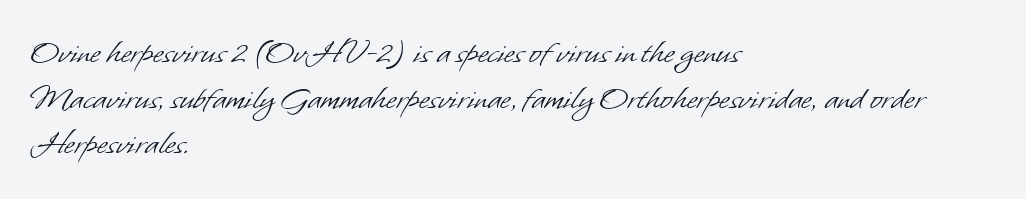
{"serif": "no", "bold": "no", "weight": "light", "width": "normal", "stroke_contrast": "low", "x_height": "small", "monospaced": "no", "underline": "no", "align": "left", "line_spacing": "normal", "line_spacing_ratio": 1.27, "letter_spacing": "normal", "letter_spacing_em": 0.0, "glyph_px": 36}
